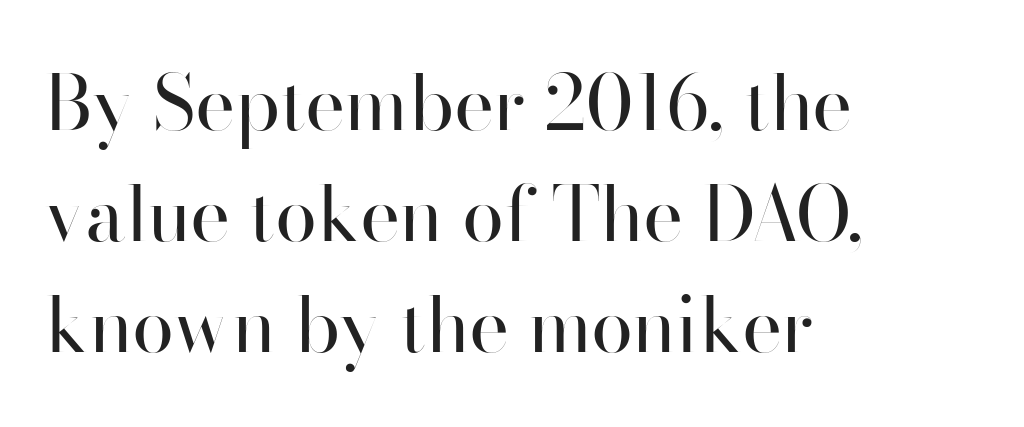
Q: Is the text bold? A: No.
Q: Is the text italic (slanted)? A: No, it is upright.
Q: Is the typeface a serif or a sans-serif typeface? A: Sans-serif.
Q: Is the text underlined? A: No.
Q: How is the paragraph aligned? A: Left-aligned.
Q: Is the spacing between letters normal or unusually wide? A: Normal.
Q: Is the spacing between lines tight, normal or loose? A: Normal.
Q: Width (condensed, normal, or wide)? A: Normal.
Q: Stroke contrast? A: High.
Q: x-height? A: Small.
Q: Monospaced? A: No.
